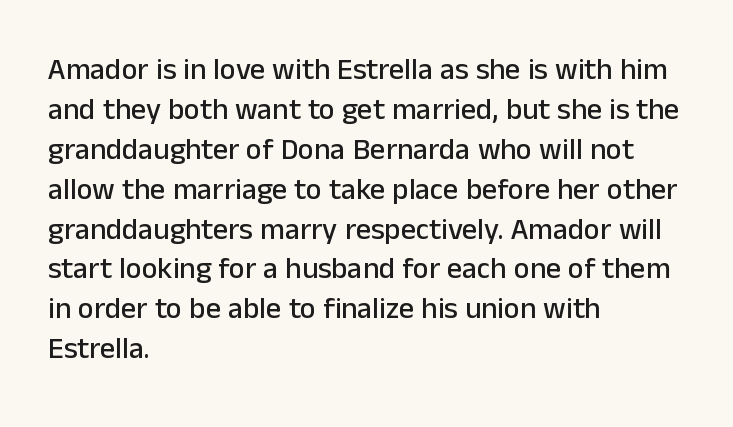
{"serif": "no", "italic": "no", "width": "normal", "stroke_contrast": "low", "x_height": "medium", "monospaced": "no", "underline": "no", "align": "left", "line_spacing": "normal", "line_spacing_ratio": 1.33, "letter_spacing": "normal", "letter_spacing_em": 0.0, "glyph_px": 30}
